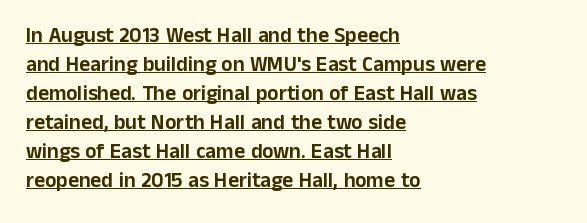
The image shows 21 px text type, upright; set left-aligned, normal line spacing (1.38x), normal letter spacing, underlined.
